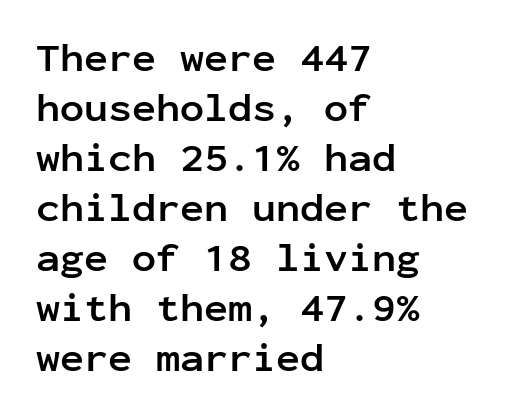
The lines are quadded left. Does the weight exceed regular? Yes, all the way to bold. Here the glyphs are tracked normally, forming tight word shapes. This sample keeps an unexceptional amount of space between lines. Do the characters align in a grid? Yes, the font is monospaced.
